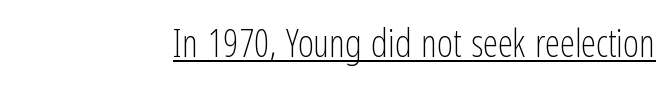
{"serif": "no", "italic": "no", "bold": "no", "weight": "light", "width": "condensed", "stroke_contrast": "low", "x_height": "medium", "monospaced": "no", "underline": "yes", "letter_spacing": "normal", "letter_spacing_em": 0.0, "glyph_px": 38}
